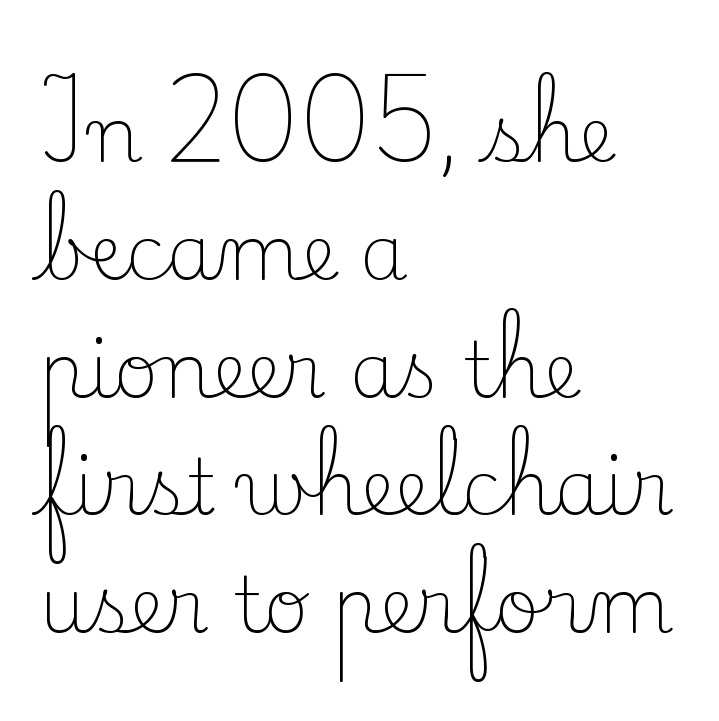
The image shows 77 px light serif type, upright; set left-aligned, normal line spacing (1.53x), normal letter spacing, not underlined; low stroke contrast and a small x-height.
